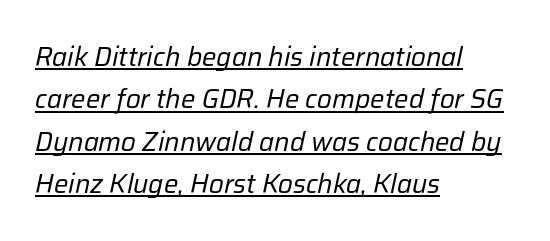
The passage is arranged the way most books set body copy — flush left. The lettering is marked with a stroke running underneath it. Vertically, the passage feels balanced, rows spaced as you'd expect. Is the type slanted? Yes — the strokes lean at a clear angle. Look at the tracking — it's just the regular setting, nothing added.
